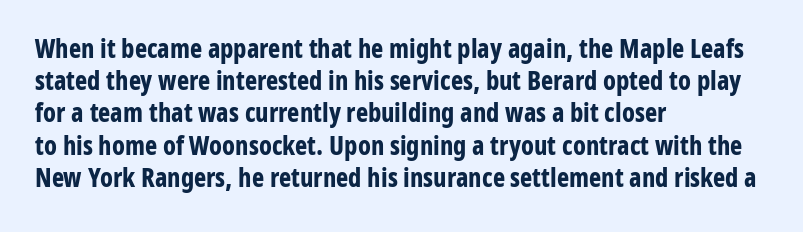
Q: Is the text bold? A: Yes.
Q: Is the text italic (slanted)? A: No, it is upright.
Q: Is the text underlined? A: No.
Q: How is the paragraph aligned? A: Left-aligned.
Q: Is the spacing between letters normal or unusually wide? A: Normal.
